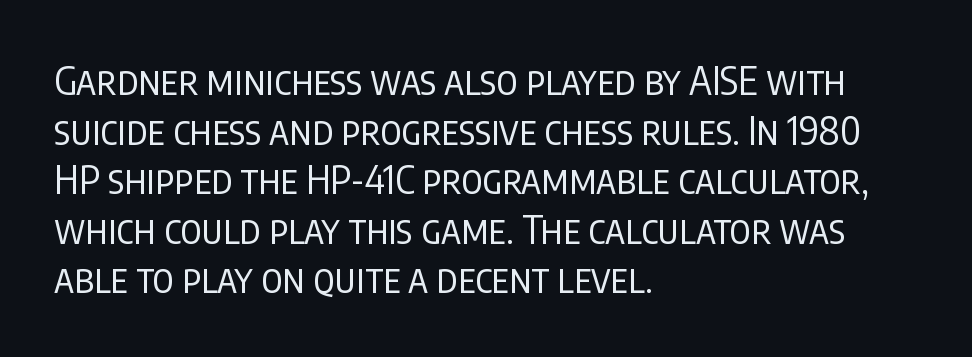
{"serif": "no", "italic": "no", "bold": "no", "weight": "regular", "width": "condensed", "stroke_contrast": "low", "x_height": "large", "monospaced": "no", "underline": "no", "align": "left", "line_spacing": "normal", "line_spacing_ratio": 1.27, "letter_spacing": "normal", "letter_spacing_em": 0.0, "glyph_px": 39}
